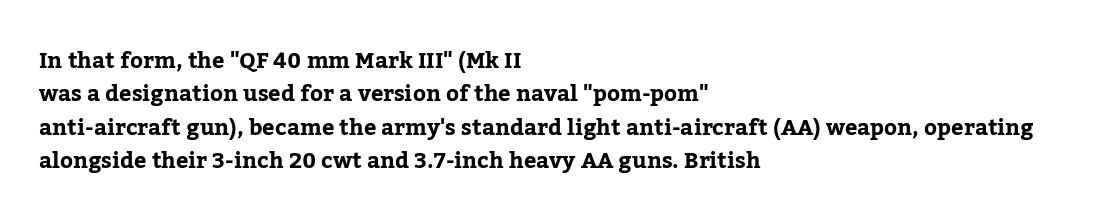
Regarding leading, the lines here are spaced in the standard way. The typography opts for an upright posture over an oblique one. Caption: multi-line text, flush left, ragged right. Nothing unusual about the tracking: characters are spaced as the font intends.
